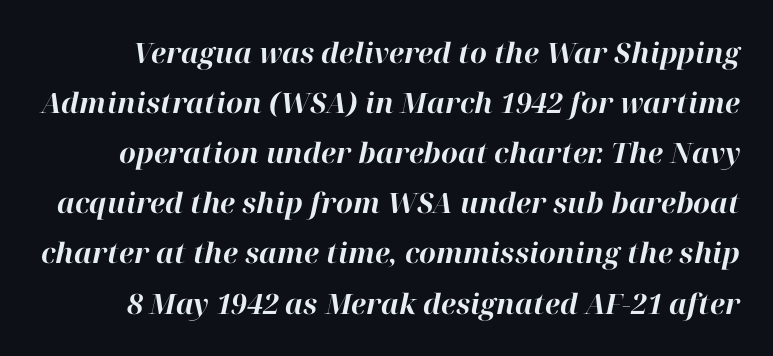
Q: Is the text bold? A: Yes.
Q: Is the text italic (slanted)? A: Yes, it leans right by about 12 degrees.
Q: Is the text underlined? A: No.
Q: Is the spacing between letters normal or unusually wide? A: Normal.
Q: Width (condensed, normal, or wide)? A: Normal.
Q: Stroke contrast? A: High.
Q: x-height? A: Medium.
Q: Monospaced? A: No.
